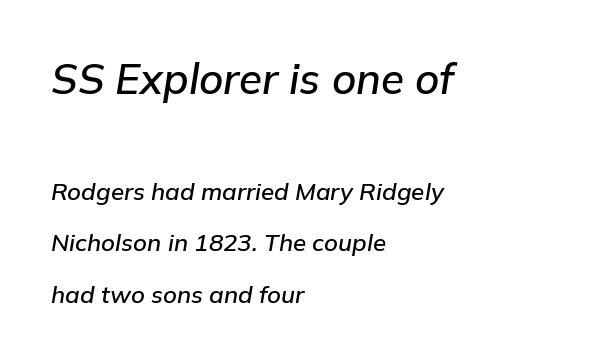
Q: Is the text italic (slanted)? A: Yes, it leans right by about 9 degrees.
Q: Is the text underlined? A: No.
Q: How is the paragraph aligned? A: Left-aligned.
Q: Is the spacing between letters normal or unusually wide? A: Normal.
Q: Is the spacing between lines tight, normal or loose? A: Loose.
Q: Which block of text is set in a larger size, the first (top) or the second (bottom)? A: The first (top) one.
Q: Width (condensed, normal, or wide)? A: Normal.
Q: Stroke contrast? A: Low.
Q: x-height? A: Medium.
Q: Monospaced? A: No.
